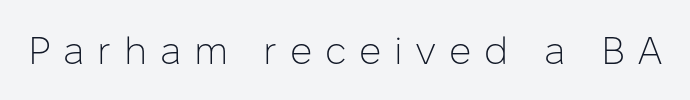
Q: Is the text bold? A: No.
Q: Is the text italic (slanted)? A: No, it is upright.
Q: Is the typeface a serif or a sans-serif typeface? A: Sans-serif.
Q: Is the text underlined? A: No.
Q: Is the spacing between letters normal or unusually wide? A: Unusually wide.
Q: Width (condensed, normal, or wide)? A: Normal.
Q: Stroke contrast? A: Low.
Q: x-height? A: Medium.
Q: Monospaced? A: No.
